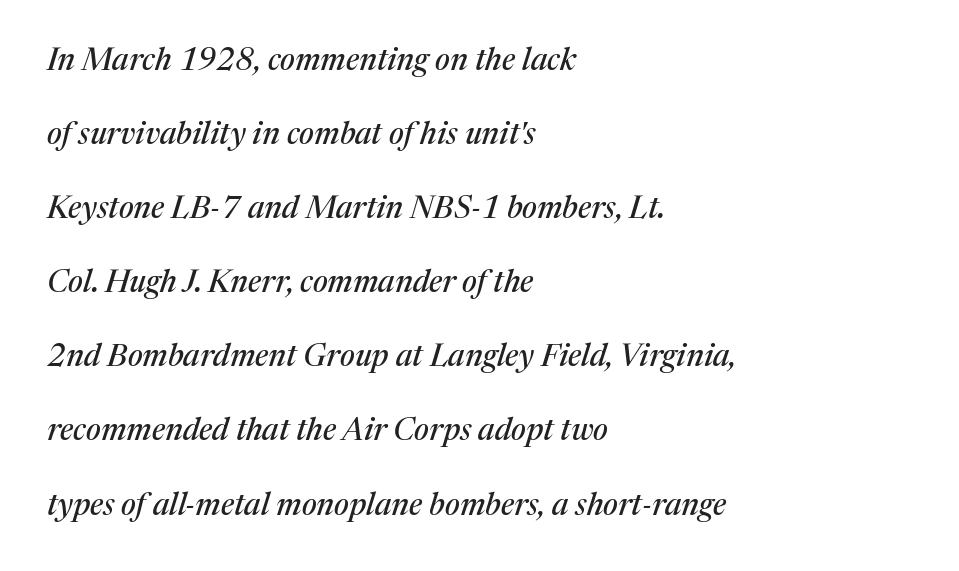
{"serif": "yes", "italic": "yes", "lean": "right", "slant_degrees": 17, "width": "normal", "stroke_contrast": "medium", "x_height": "medium", "monospaced": "no", "underline": "no", "align": "left", "line_spacing": "loose", "line_spacing_ratio": 2.39, "letter_spacing": "normal", "letter_spacing_em": 0.0, "glyph_px": 31}
